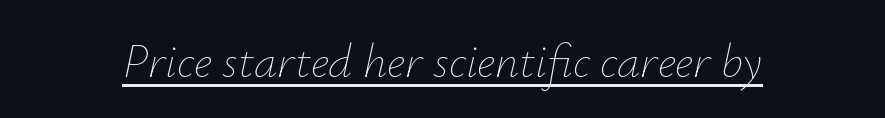
{"italic": "yes", "lean": "right", "slant_degrees": 12, "bold": "no", "weight": "thin", "width": "normal", "stroke_contrast": "low", "x_height": "small", "monospaced": "no", "underline": "yes", "letter_spacing": "normal", "letter_spacing_em": 0.0, "glyph_px": 47}
